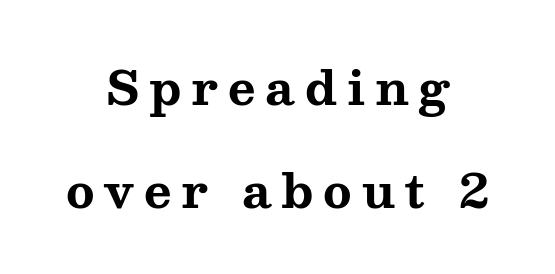
The image shows 47 px bold, wide serif type, upright; set centered, loose line spacing (2.19x), unusually wide letter spacing (+0.21 em), not underlined; medium stroke contrast and a medium x-height.
